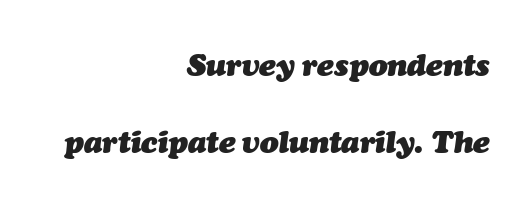
{"italic": "yes", "lean": "right", "slant_degrees": 7, "bold": "yes", "weight": "heavy", "width": "normal", "stroke_contrast": "medium", "x_height": "medium", "monospaced": "no", "underline": "no", "align": "right", "line_spacing": "loose", "line_spacing_ratio": 2.49, "letter_spacing": "normal", "letter_spacing_em": 0.0, "glyph_px": 31}
